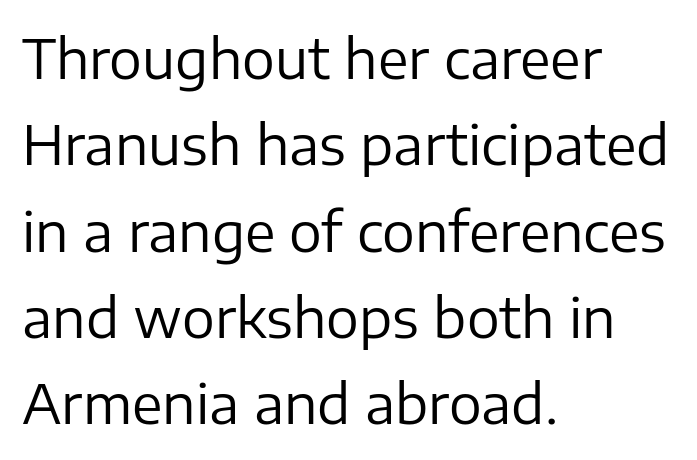
{"serif": "no", "italic": "no", "bold": "no", "weight": "regular", "width": "normal", "stroke_contrast": "low", "x_height": "medium", "monospaced": "no", "underline": "no", "align": "left", "line_spacing": "normal", "line_spacing_ratio": 1.57, "letter_spacing": "normal", "letter_spacing_em": 0.0, "glyph_px": 55}
